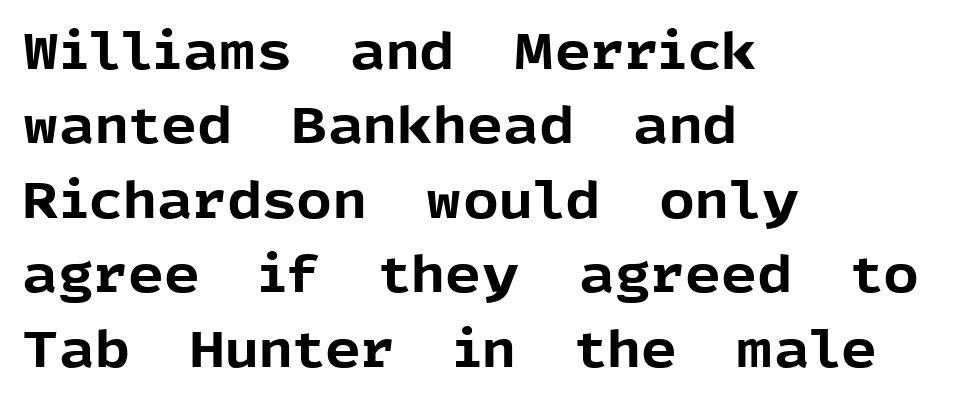
{"serif": "no", "italic": "no", "bold": "yes", "weight": "bold", "width": "normal", "x_height": "medium", "monospaced": "no", "underline": "no", "align": "left", "line_spacing": "normal", "line_spacing_ratio": 1.49, "letter_spacing": "normal", "letter_spacing_em": 0.0, "glyph_px": 50}
